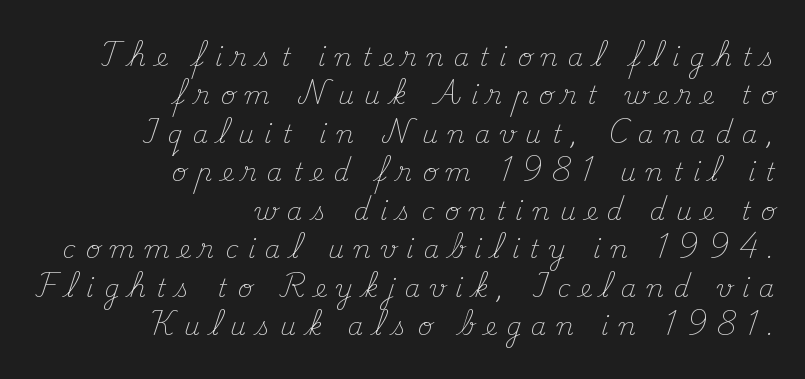
No heavy texture on the line: the type isn't bold. Each line ends at the same right margin while the left side varies. Leading: standard.
